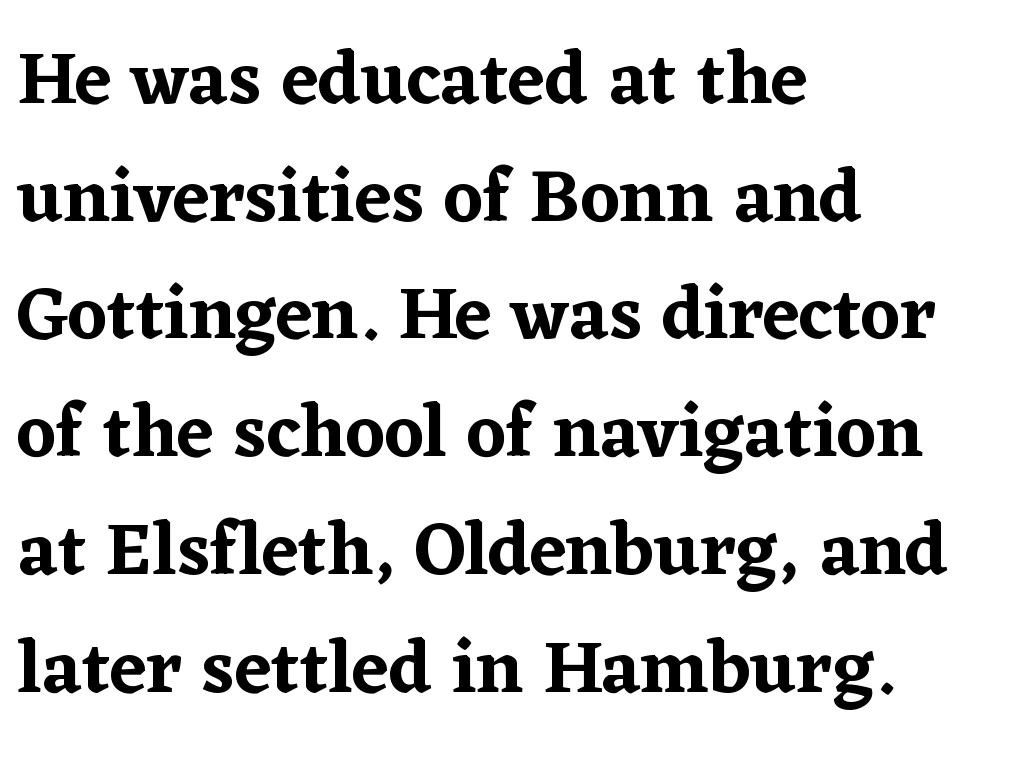
{"serif": "yes", "italic": "no", "width": "normal", "stroke_contrast": "low", "x_height": "medium", "monospaced": "no", "underline": "no", "align": "left", "line_spacing": "normal", "line_spacing_ratio": 1.57, "letter_spacing": "normal", "letter_spacing_em": 0.0, "glyph_px": 75}
